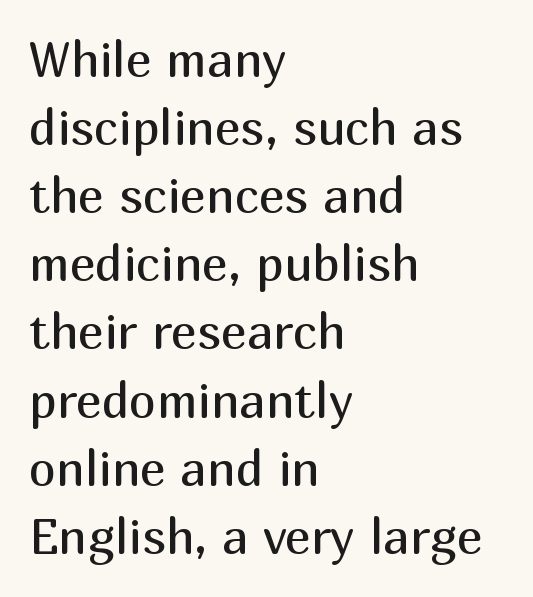
Anything drawn beneath the words? Only blank space. A quiet, ordinary-to-light weight characterises the typeface. This is roman type, the default non-slanted kind. The type is set solid horizontally, with unmodified tracking.
